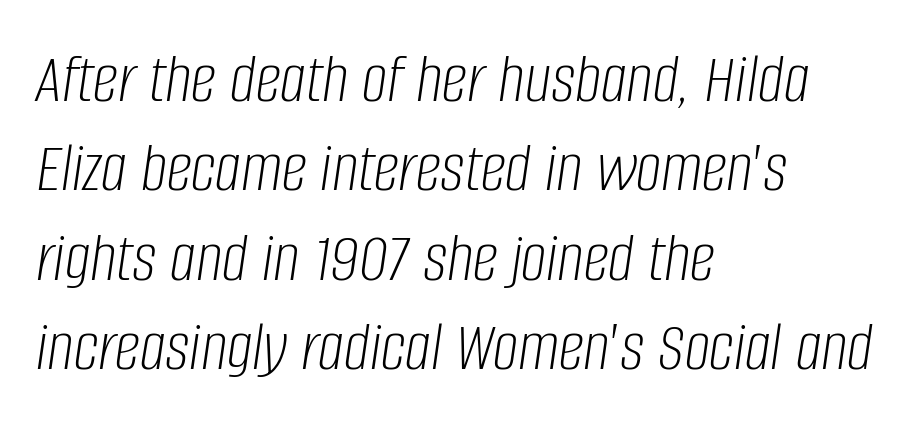
The letterforms sit at book weight or below. The whole block is typeset with a tilt. Note the varied advance widths — an 'i' is clearly narrower than an 'm'. The gap between lines stays unmarked.
